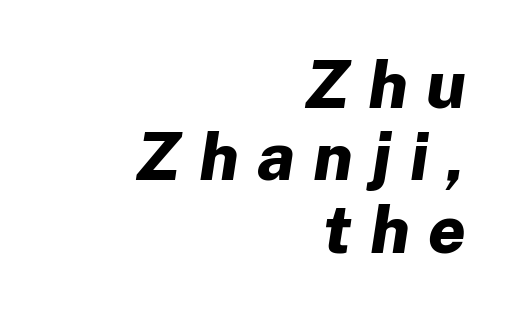
{"italic": "yes", "lean": "right", "slant_degrees": 8, "bold": "yes", "weight": "bold", "width": "normal", "stroke_contrast": "low", "x_height": "medium", "monospaced": "no", "underline": "no", "align": "right", "line_spacing": "tight", "line_spacing_ratio": 1.08, "letter_spacing": "wide", "letter_spacing_em": 0.27, "glyph_px": 67}
